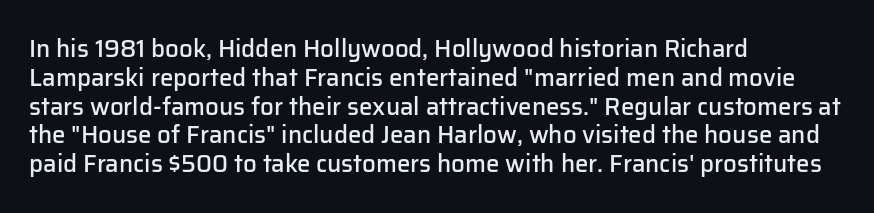
The image shows 24 px text type, upright; set left-aligned, line spacing 1.2x, normal letter spacing, not underlined.
